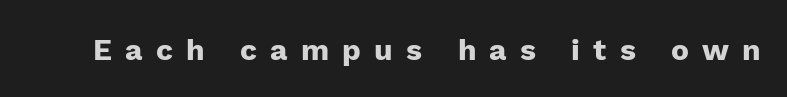
{"serif": "no", "italic": "no", "bold": "yes", "weight": "heavy", "width": "normal", "stroke_contrast": "low", "x_height": "medium", "monospaced": "no", "underline": "no", "letter_spacing": "wide", "letter_spacing_em": 0.44, "glyph_px": 30}
